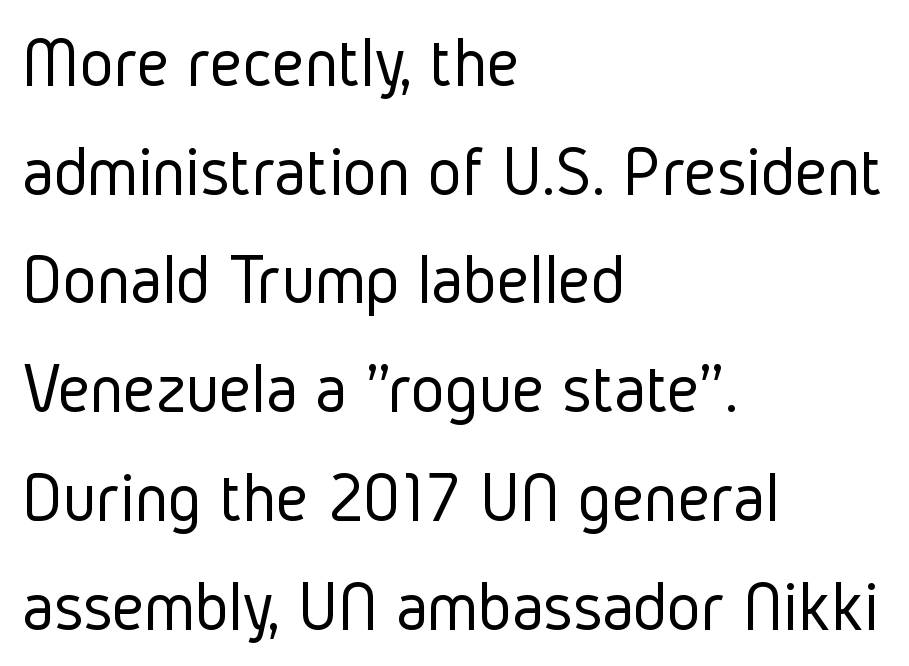
{"serif": "no", "italic": "no", "bold": "no", "weight": "light", "width": "condensed", "stroke_contrast": "low", "x_height": "medium", "monospaced": "no", "underline": "no", "align": "left", "line_spacing": "normal", "line_spacing_ratio": 1.51, "letter_spacing": "normal", "letter_spacing_em": 0.0, "glyph_px": 72}
